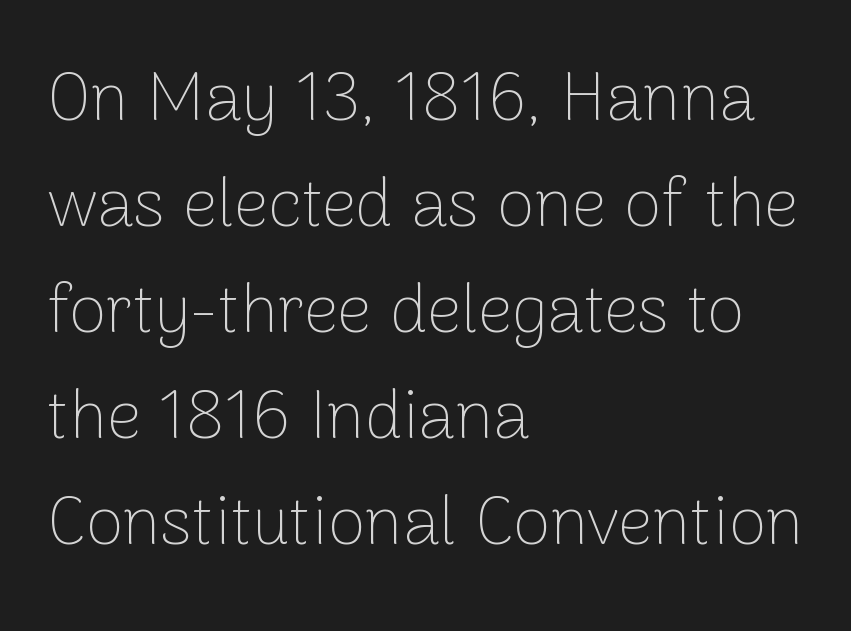
This sample keeps an unexceptional amount of space between lines. Bold? No — there's no thickening of the strokes. The text was rendered using a sans face with plain stroke endings. Underline: absent.
